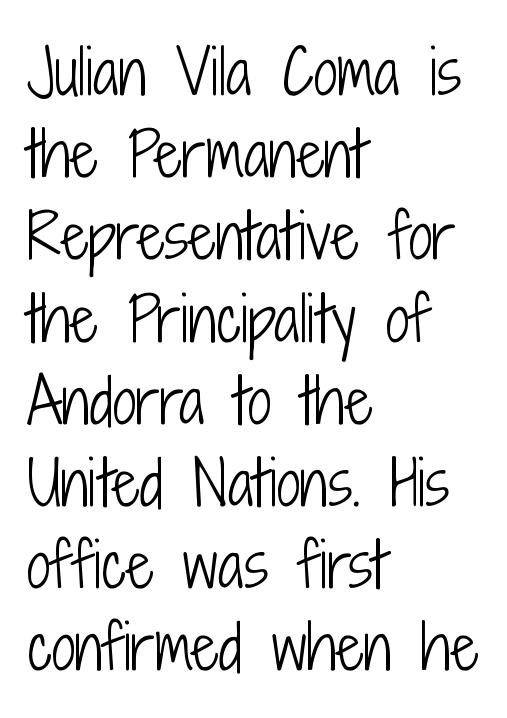
Here the glyphs are tracked normally, forming tight word shapes. Varying glyph widths throughout — classic text-font behaviour. These lines are composed in type without serifs. Designer's note — italics off, roman on. Type without underlining.
